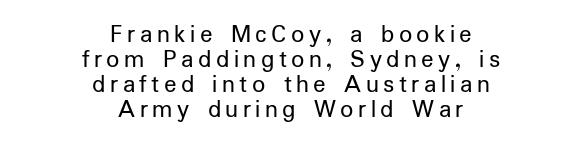
No heavy texture on the line: the type isn't bold. The leading is snug, giving the passage a crowded texture. Has an underline been added? It has not. This sample is center-justified, so both line endings float freely.
